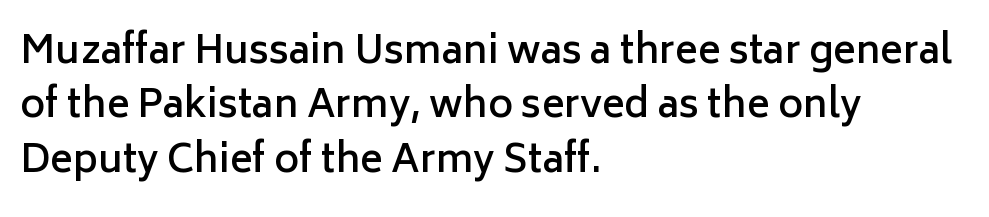
Q: Is the text bold? A: Semi-bold.
Q: Is the text italic (slanted)? A: No, it is upright.
Q: Is the typeface a serif or a sans-serif typeface? A: Sans-serif.
Q: Is the text underlined? A: No.
Q: How is the paragraph aligned? A: Left-aligned.
Q: Is the spacing between letters normal or unusually wide? A: Normal.
Q: Is the spacing between lines tight, normal or loose? A: Normal.
Q: Width (condensed, normal, or wide)? A: Normal.
Q: Stroke contrast? A: Low.
Q: x-height? A: Medium.
Q: Monospaced? A: No.
